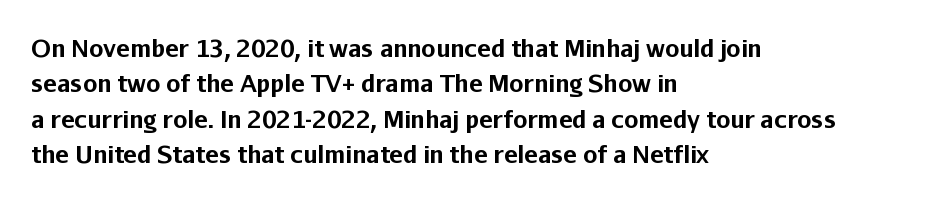
The image shows 23 px bold type, upright; set left-aligned, normal line spacing (1.54x), normal letter spacing, not underlined.
